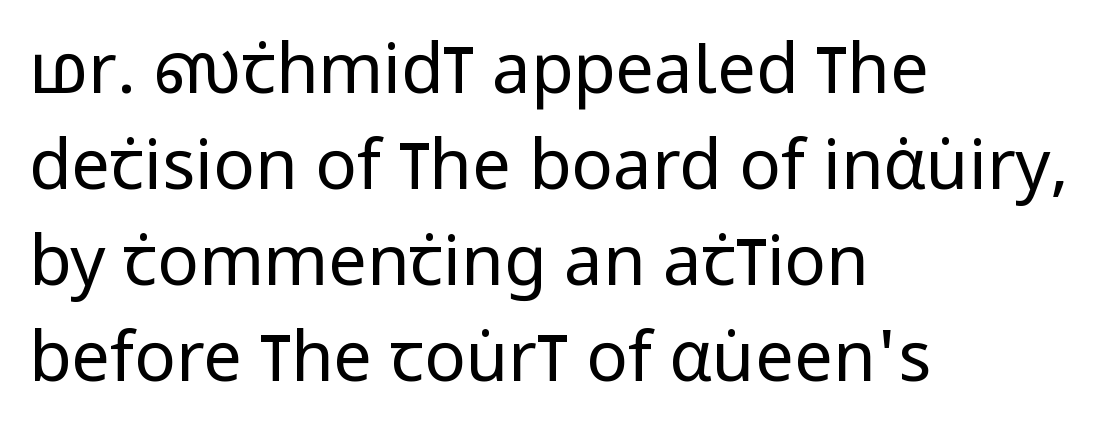
Do the characters align in a grid? No, the font is proportional. These lines are set flush left with a ragged right edge. Serif or sans? Sans — the stroke terminals are bare. The type is set solid horizontally, with unmodified tracking. If you drew a line through each stem, it would be perfectly vertical. The string is rendered with underlining switched off.
